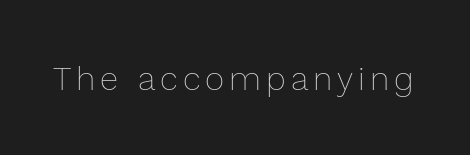
The image shows 33 px thin type, upright; set not underlined; a medium x-height.
